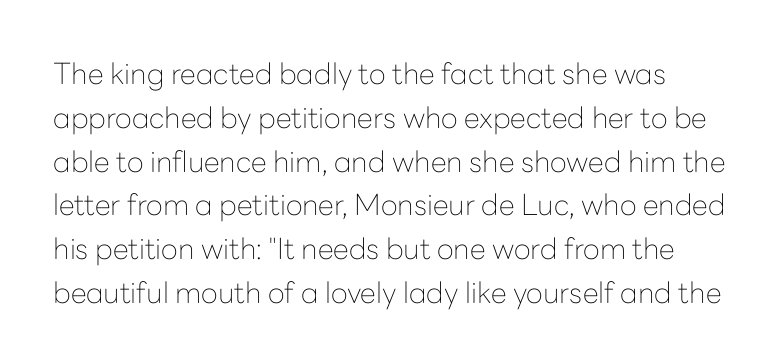
Between one letter and the next there's only the usual sliver of space. Examine the stroke ends and you'll find no serifs. The specimen omits any rule beneath the text block's lines. Weight class: somewhere from thin through regular. Rendered with straight, roman letterforms. These lines sit exactly where default settings would place them.
